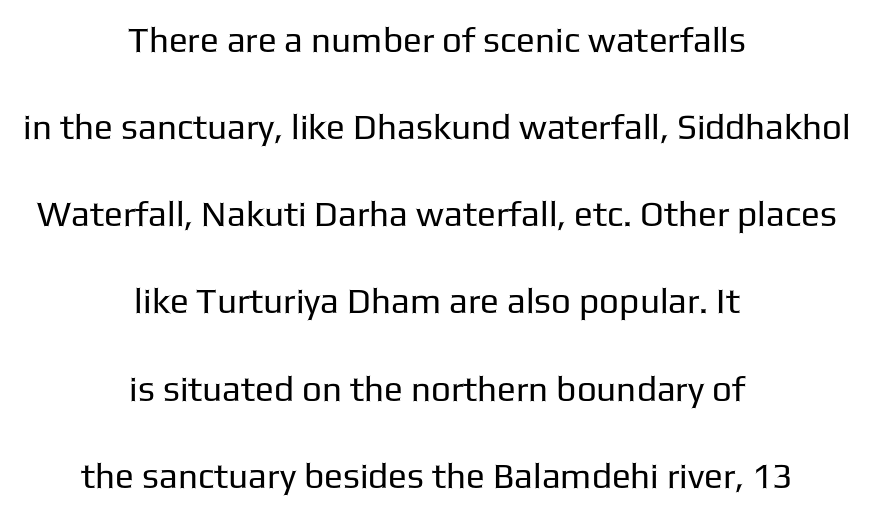
Q: Is the text bold? A: No.
Q: Is the text italic (slanted)? A: No, it is upright.
Q: Is the typeface a serif or a sans-serif typeface? A: Sans-serif.
Q: Is the text underlined? A: No.
Q: How is the paragraph aligned? A: Centered.
Q: Is the spacing between letters normal or unusually wide? A: Normal.
Q: Is the spacing between lines tight, normal or loose? A: Loose.
Q: Width (condensed, normal, or wide)? A: Normal.
Q: Stroke contrast? A: Low.
Q: x-height? A: Medium.
Q: Monospaced? A: No.
